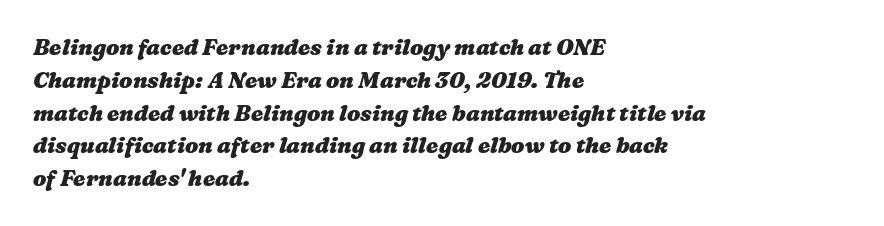
Q: Is the text bold? A: Yes.
Q: Is the text underlined? A: No.
Q: How is the paragraph aligned? A: Left-aligned.
Q: Is the spacing between letters normal or unusually wide? A: Normal.
Q: Is the spacing between lines tight, normal or loose? A: Normal.
